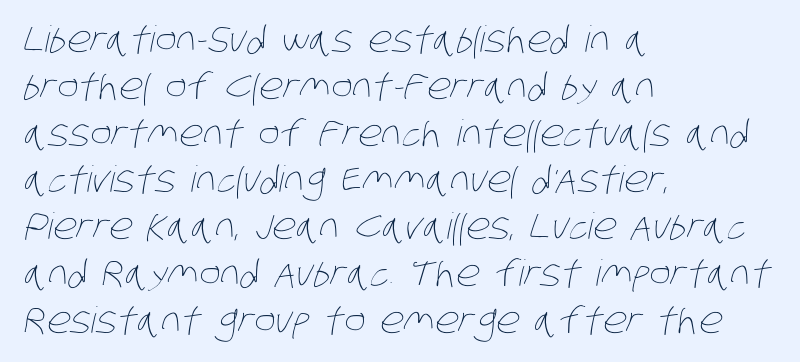
The image shows 36 px thin, condensed type; set left-aligned, normal line spacing (1.3x), normal letter spacing, not underlined; low stroke contrast and a large x-height.
